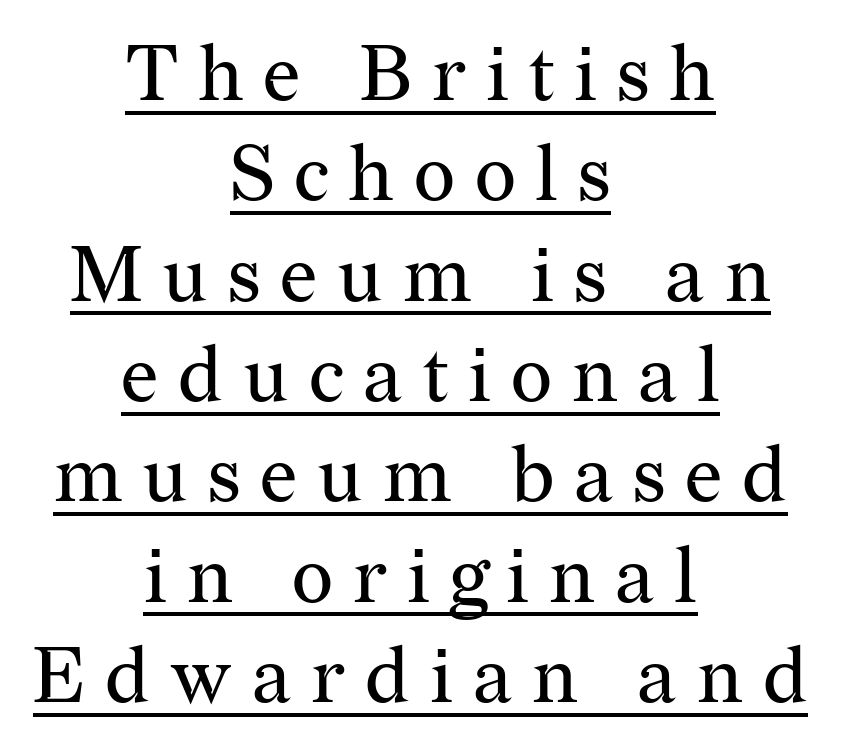
Caption: multi-line text, centered on the measure. This sample uses expanded letter spacing, leaving extra air between glyphs. Think standard paragraph weight, or any step lighter than that. Examine the stroke ends and you'll spot serifs.
